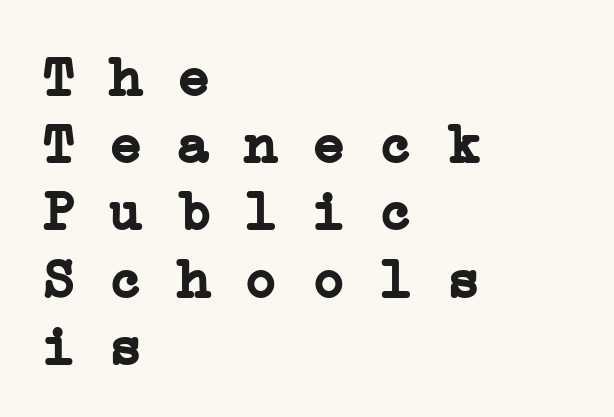
Q: Is the text bold? A: Yes.
Q: Is the typeface a serif or a sans-serif typeface? A: Serif.
Q: Is the text underlined? A: No.
Q: How is the paragraph aligned? A: Left-aligned.
Q: Is the spacing between letters normal or unusually wide? A: Normal.
Q: Width (condensed, normal, or wide)? A: Wide.
Q: Stroke contrast? A: Low.
Q: x-height? A: Medium.
Q: Monospaced? A: Yes.
